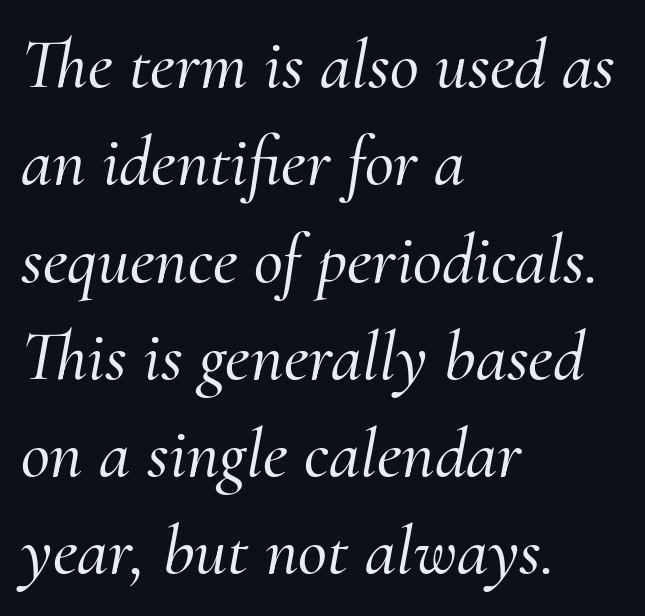
Think of a printed novel: that variable character pitch is what you see here. Examine the stroke ends and you'll spot serifs. The glyphs look as if they've been sheared to an angle. Check the space under the baseline: it is left empty. This sample is left-justified, so line endings fall wherever the words run out.
